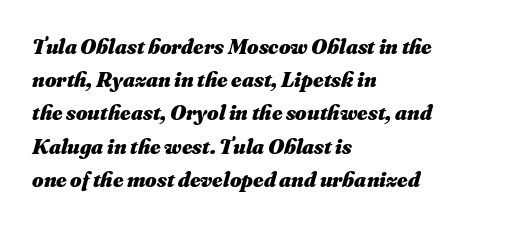
{"italic": "yes", "lean": "right", "slant_degrees": 16, "bold": "yes", "underline": "no", "align": "left", "line_spacing": "normal", "line_spacing_ratio": 1.51, "letter_spacing": "normal", "letter_spacing_em": 0.0, "glyph_px": 22}
